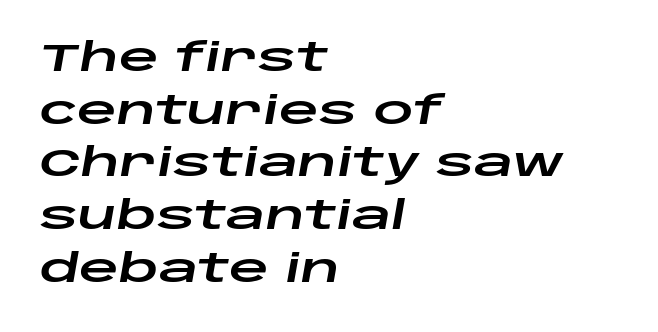
Q: Is the text italic (slanted)? A: Yes, it leans right by about 10 degrees.
Q: Is the text underlined? A: No.
Q: How is the paragraph aligned? A: Left-aligned.
Q: Is the spacing between letters normal or unusually wide? A: Normal.
Q: Is the spacing between lines tight, normal or loose? A: Normal.
Q: Width (condensed, normal, or wide)? A: Wide.
Q: Stroke contrast? A: Low.
Q: x-height? A: Large.
Q: Monospaced? A: No.
